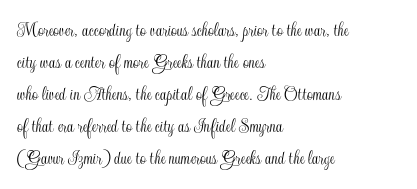
Spacing between characters is what you'd get straight out of the box. This sample is left-justified, so line endings fall wherever the words run out. Has an underline been added? It has not. Evenly set lines give the paragraph a standard silhouette.
